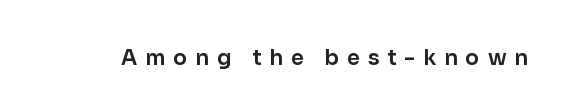
The image shows 21 px text type, upright; set unusually wide letter spacing (+0.38 em), not underlined.
